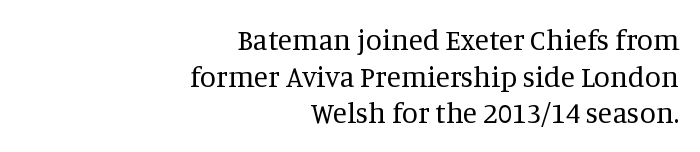
Posture: upright roman. Anything drawn beneath the words? Only blank space. The font sits on the lighter half of the weight spectrum, regular included. These lines are composed in type with serifs. Spacing verdict: proportional, widths tailored to each character. Horizontal alignment here is rightward, an uncommon choice for prose.
